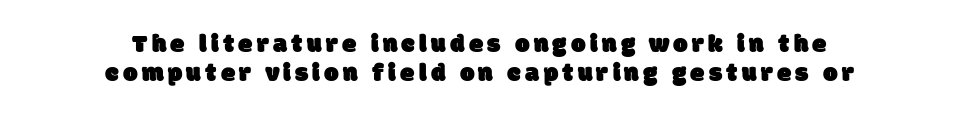
The lines are quadded center. Beneath every word, the page is bare. Students, observe: this is what under-led, compact text looks like.
